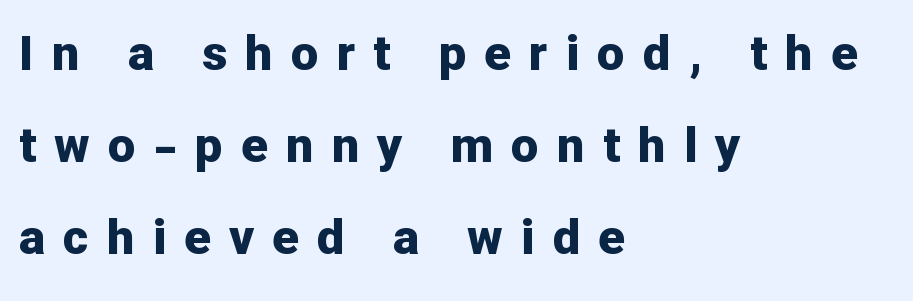
{"serif": "no", "italic": "no", "bold": "yes", "weight": "bold", "width": "normal", "stroke_contrast": "low", "x_height": "medium", "monospaced": "no", "underline": "no", "align": "left", "line_spacing_ratio": 1.88, "letter_spacing": "wide", "letter_spacing_em": 0.37, "glyph_px": 49}
